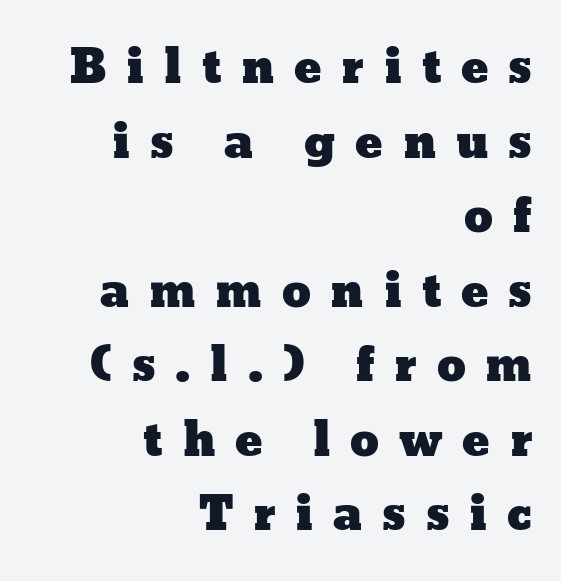
Q: Is the text italic (slanted)? A: No, it is upright.
Q: Is the text underlined? A: No.
Q: How is the paragraph aligned? A: Right-aligned.
Q: Is the spacing between letters normal or unusually wide? A: Unusually wide.
Q: Is the spacing between lines tight, normal or loose? A: Normal.
Q: Width (condensed, normal, or wide)? A: Wide.
Q: Stroke contrast? A: Low.
Q: x-height? A: Medium.
Q: Monospaced? A: No.
